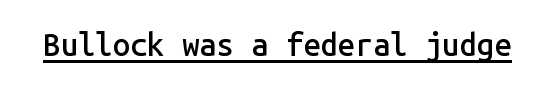
A sans-serif font was chosen for this passage. Fixed-width glyphs throughout — classic coding-font behaviour. How are the letters spaced? Ordinarily, with no added tracking. This sample uses an upright cut, with every glyph sitting square on the baseline. Does a line run under the words? Yes, clearly.
